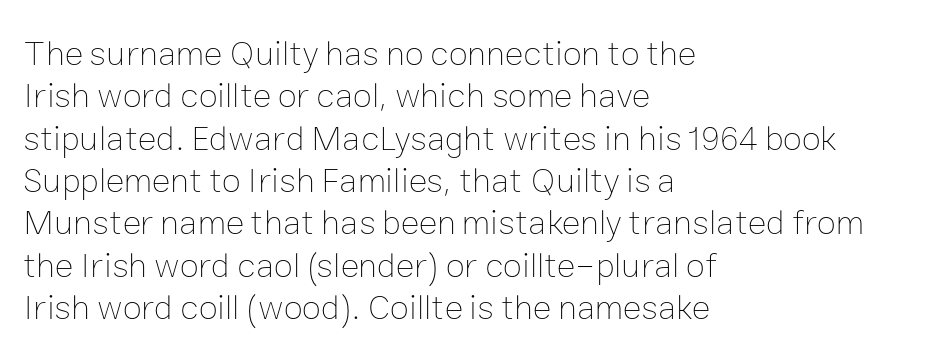
{"italic": "no", "bold": "no", "weight": "thin", "width": "normal", "stroke_contrast": "low", "x_height": "medium", "monospaced": "no", "underline": "no", "align": "left", "line_spacing_ratio": 1.21, "letter_spacing": "normal", "letter_spacing_em": 0.0, "glyph_px": 35}
